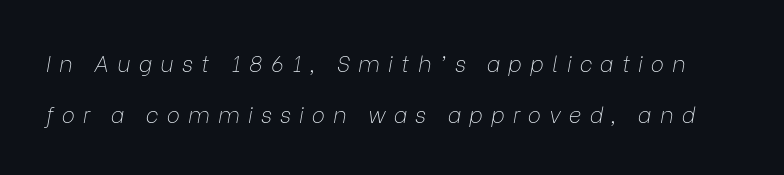
{"italic": "yes", "lean": "right", "slant_degrees": 9, "bold": "no", "underline": "no", "line_spacing": "loose", "line_spacing_ratio": 2.32, "letter_spacing": "wide", "letter_spacing_em": 0.37, "glyph_px": 22}
